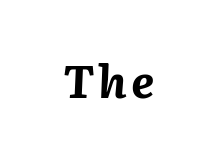
{"italic": "yes", "lean": "right", "slant_degrees": 2, "bold": "yes", "weight": "bold", "width": "normal", "stroke_contrast": "medium", "x_height": "medium", "monospaced": "no", "underline": "no", "glyph_px": 45}
